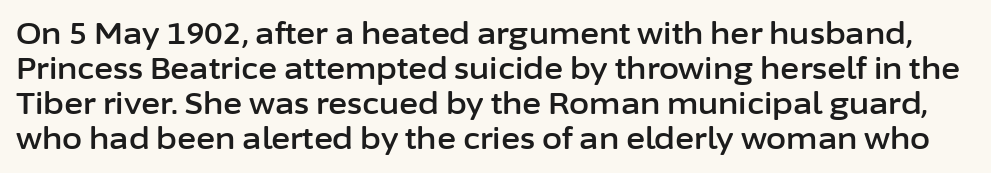
The image shows 29 px sans-serif type, upright; set line spacing 1.21x, normal letter spacing, not underlined; low stroke contrast and a medium x-height.
